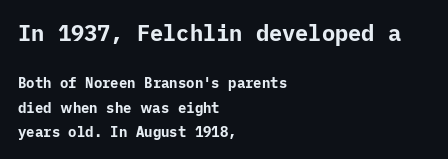
The block sitting higher on the canvas is the one with enlarged characters. Where is the straight margin? On the left. Students, this is bold: see how much ink each stroke carries. These lines were composed using upright roman letters.
